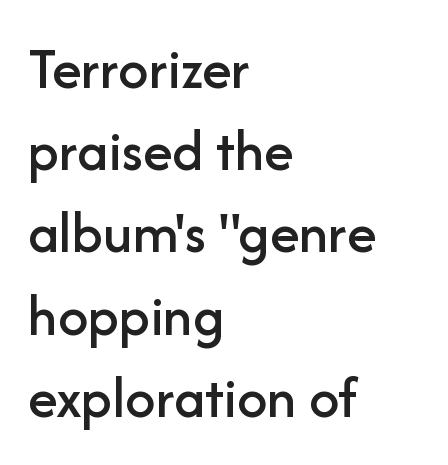
The image shows 60 px sans-serif type, upright; set left-aligned, normal line spacing (1.37x), normal letter spacing, not underlined; low stroke contrast and a medium x-height.
